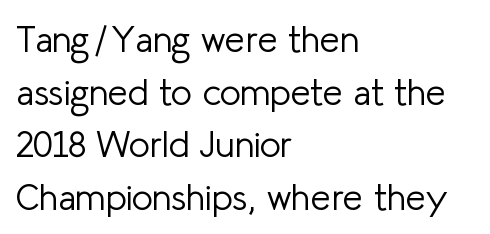
Nope, not italic — everything's standing straight. Spacing between characters is what you'd get straight out of the box. Spacing verdict: proportional, widths tailored to each character. Rows of type keep a routine distance in the vertical direction.
